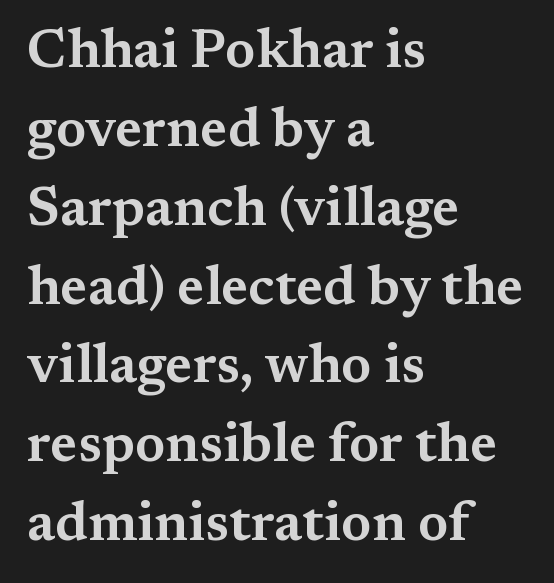
Compared with a centered layout, this one pins lines to the left instead. The passage shown is not underscored anywhere. No extra tracking has been applied to these lines. The axis of the letterforms is exactly vertical. In terms of letterform style, serifs are clearly present.
